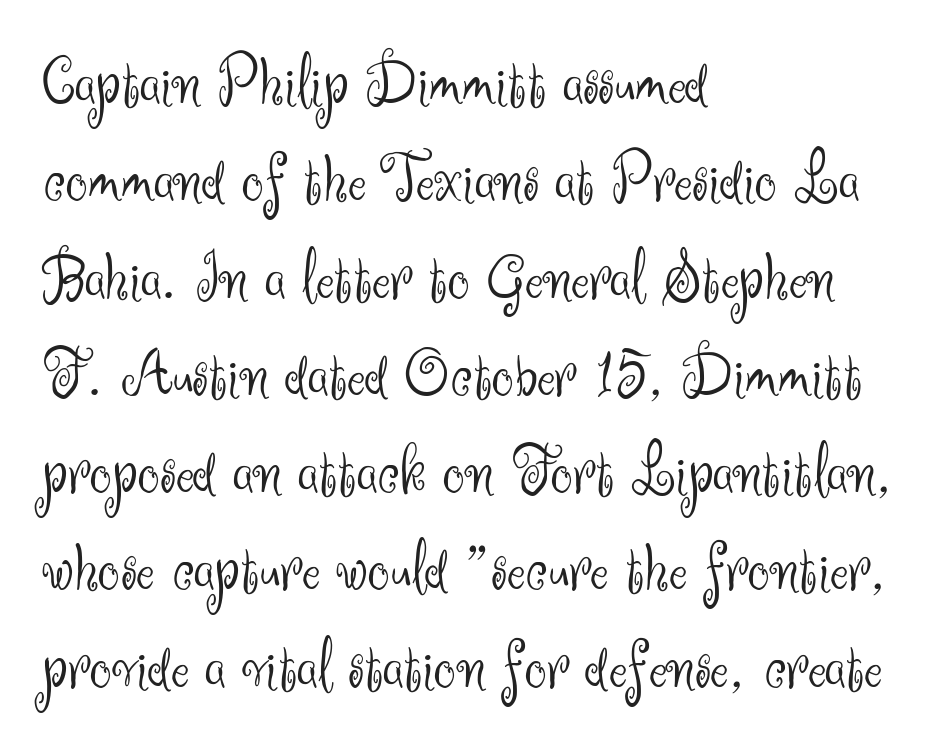
The specimen reads as upright at a glance. The lines are quadded left. No extra tracking has been applied to these lines. Normally led — the rows are evenly, conventionally spaced. Spacing verdict: proportional, widths tailored to each character. Nothing sits at the stroke ends, so this counts as sans-serif.
